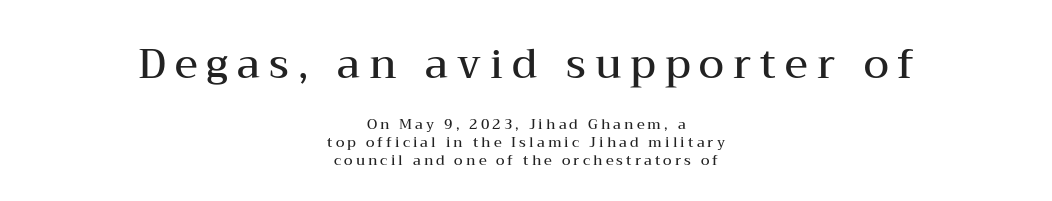
Q: Is the text bold? A: Semi-bold.
Q: Is the text italic (slanted)? A: No, it is upright.
Q: Is the typeface a serif or a sans-serif typeface? A: Serif.
Q: Is the text underlined? A: No.
Q: How is the paragraph aligned? A: Centered.
Q: Is the spacing between letters normal or unusually wide? A: Unusually wide.
Q: Is the spacing between lines tight, normal or loose? A: Normal.
Q: Which block of text is set in a larger size, the first (top) or the second (bottom)? A: The first (top) one.
Q: Width (condensed, normal, or wide)? A: Wide.
Q: Stroke contrast? A: Medium.
Q: x-height? A: Medium.
Q: Monospaced? A: No.
